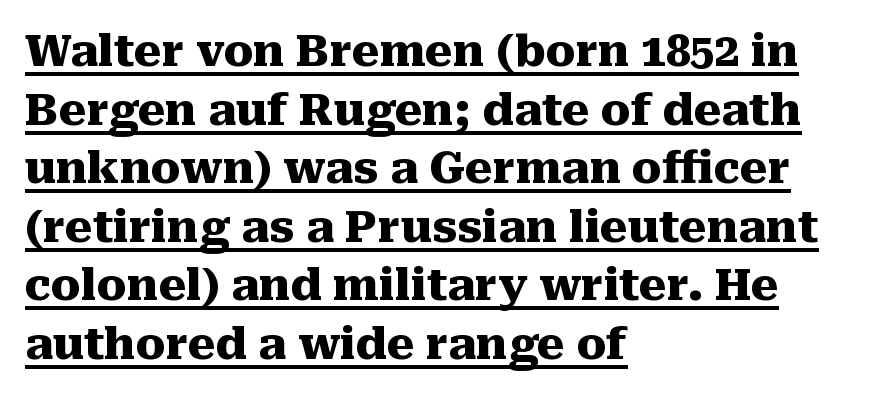
Q: Is the text bold? A: Yes.
Q: Is the text italic (slanted)? A: No, it is upright.
Q: Is the typeface a serif or a sans-serif typeface? A: Serif.
Q: Is the text underlined? A: Yes.
Q: How is the paragraph aligned? A: Left-aligned.
Q: Is the spacing between letters normal or unusually wide? A: Normal.
Q: Is the spacing between lines tight, normal or loose? A: Normal.
Q: Width (condensed, normal, or wide)? A: Normal.
Q: Stroke contrast? A: Medium.
Q: x-height? A: Medium.
Q: Monospaced? A: No.
